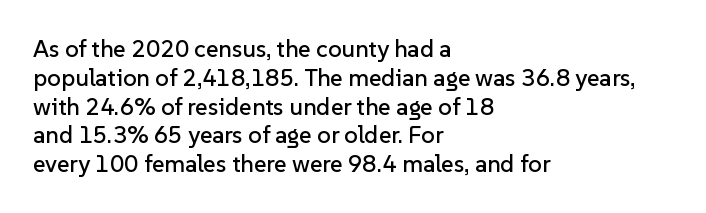
In CSS terms this would be text-align: left. The letters stand upright; this is a roman face. Underlining? Definitely not there. These lines keep a tight, regular rhythm from letter to letter.
